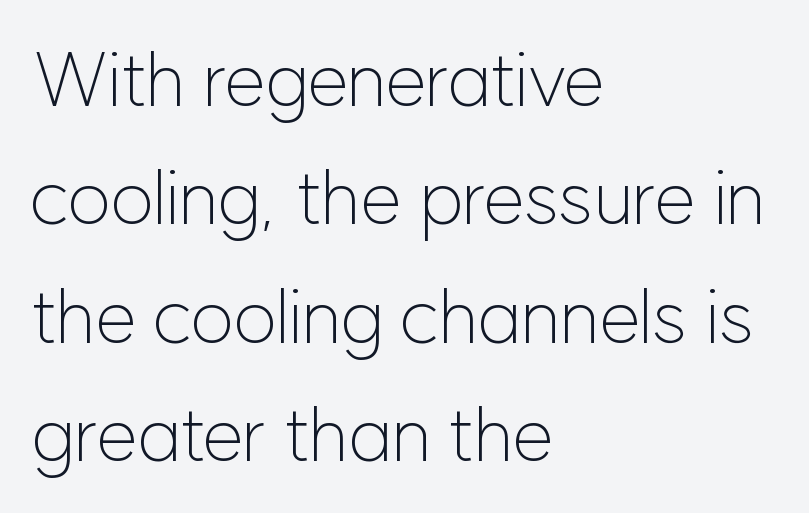
Posture: vertical. Nothing sits at the stroke ends, so this counts as sans-serif. Summary of weight: not heavy and not bold. Nobody touched the tracking dial on this one.
